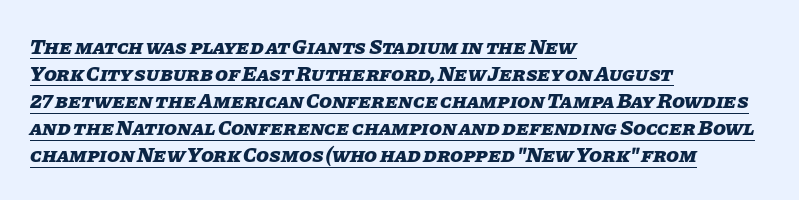
The image shows 21 px bold type, italic (leaning right); set left-aligned, normal line spacing (1.29x), normal letter spacing, underlined.
